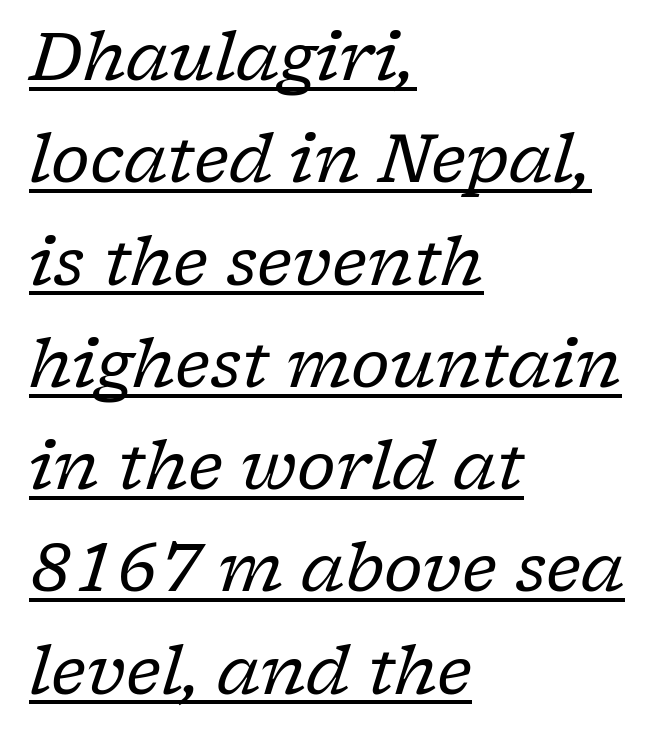
{"serif": "yes", "italic": "yes", "lean": "right", "slant_degrees": 17, "bold": "no", "weight": "regular", "width": "normal", "stroke_contrast": "low", "x_height": "medium", "monospaced": "no", "underline": "yes", "align": "left", "line_spacing": "normal", "line_spacing_ratio": 1.55, "letter_spacing": "normal", "letter_spacing_em": 0.0, "glyph_px": 66}
